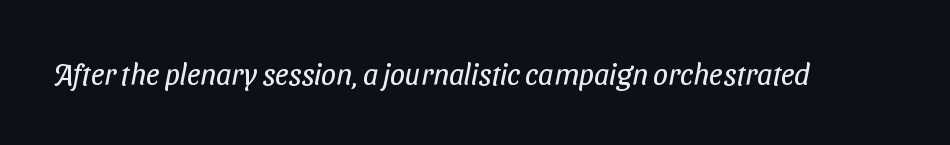
The image shows 30 px regular-weight, condensed sans-serif type; set normal letter spacing, not underlined; low stroke contrast and a medium x-height.
